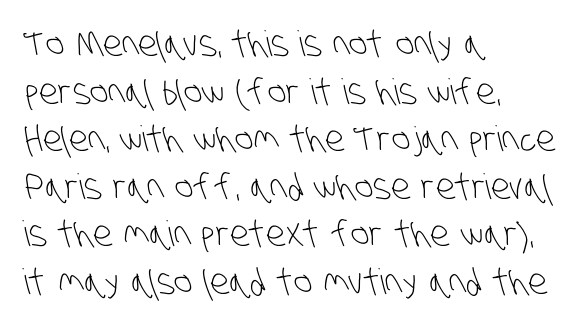
The image shows 35 px light, condensed sans-serif type; set left-aligned, normal line spacing (1.36x), normal letter spacing, not underlined; low stroke contrast and a large x-height.
